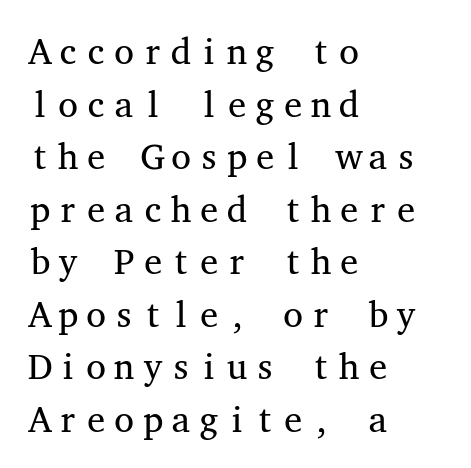
Q: Is the text bold? A: No.
Q: Is the text italic (slanted)? A: No, it is upright.
Q: Is the typeface a serif or a sans-serif typeface? A: Serif.
Q: Is the text underlined? A: No.
Q: How is the paragraph aligned? A: Left-aligned.
Q: Is the spacing between letters normal or unusually wide? A: Normal.
Q: Is the spacing between lines tight, normal or loose? A: Normal.
Q: Width (condensed, normal, or wide)? A: Wide.
Q: Stroke contrast? A: Medium.
Q: x-height? A: Medium.
Q: Monospaced? A: Yes.
